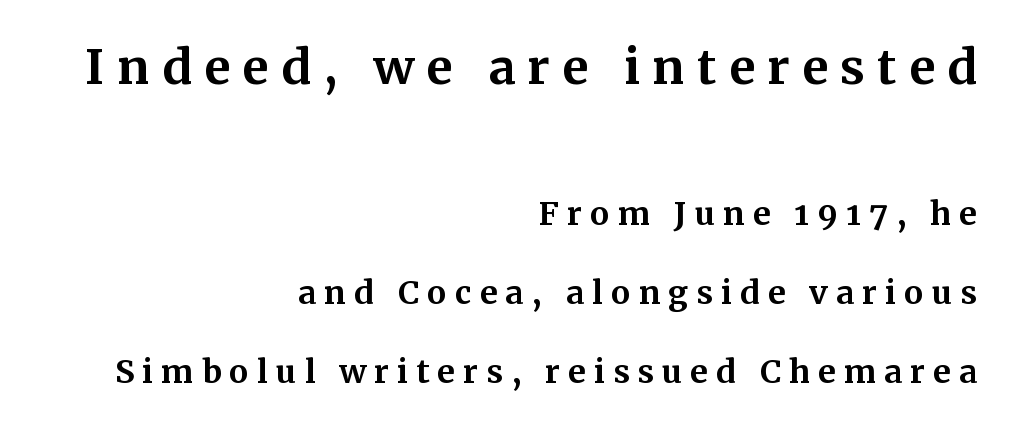
Q: Is the text bold? A: Yes.
Q: Is the text italic (slanted)? A: No, it is upright.
Q: Is the typeface a serif or a sans-serif typeface? A: Serif.
Q: Is the text underlined? A: No.
Q: How is the paragraph aligned? A: Right-aligned.
Q: Is the spacing between letters normal or unusually wide? A: Unusually wide.
Q: Is the spacing between lines tight, normal or loose? A: Loose.
Q: Which block of text is set in a larger size, the first (top) or the second (bottom)? A: The first (top) one.
Q: Width (condensed, normal, or wide)? A: Normal.
Q: Stroke contrast? A: Medium.
Q: x-height? A: Medium.
Q: Monospaced? A: No.
